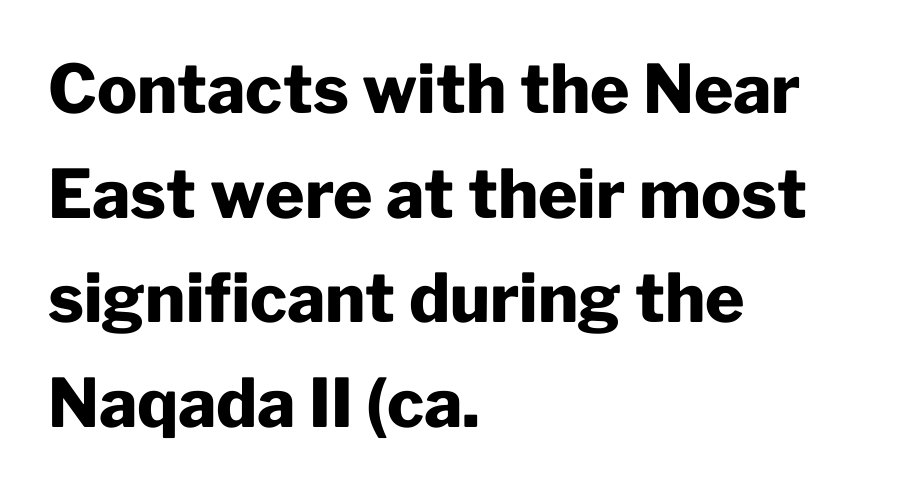
The image shows 67 px heavy sans-serif type, upright; set left-aligned, normal line spacing (1.56x), normal letter spacing, not underlined; low stroke contrast and a medium x-height.
